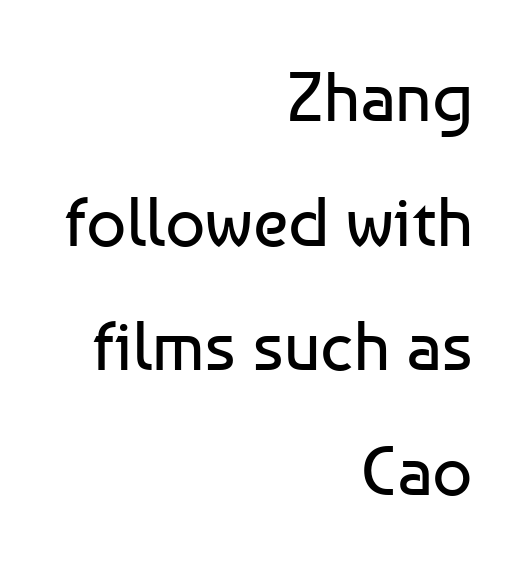
{"serif": "no", "italic": "no", "bold": "no", "weight": "regular", "width": "normal", "stroke_contrast": "low", "x_height": "medium", "monospaced": "no", "underline": "no", "align": "right", "line_spacing_ratio": 1.78, "letter_spacing": "normal", "letter_spacing_em": 0.0, "glyph_px": 70}
